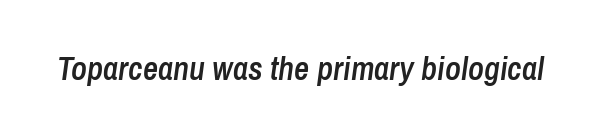
The image shows 33 px semibold, condensed type, italic (leaning right); set normal letter spacing, not underlined; low stroke contrast and a medium x-height.
